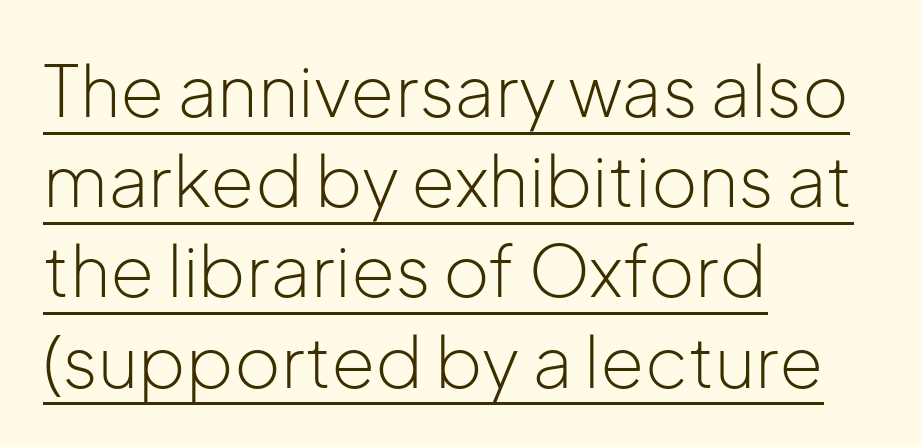
{"serif": "no", "italic": "no", "bold": "no", "weight": "light", "width": "normal", "stroke_contrast": "low", "x_height": "medium", "monospaced": "no", "underline": "yes", "align": "left", "line_spacing": "normal", "line_spacing_ratio": 1.27, "letter_spacing": "normal", "letter_spacing_em": 0.0, "glyph_px": 71}
